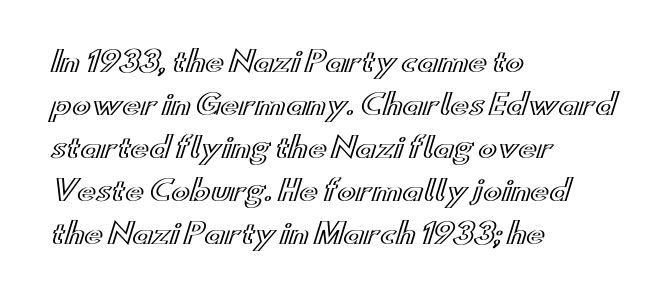
Q: Is the text italic (slanted)? A: Yes.
Q: Is the text underlined? A: No.
Q: How is the paragraph aligned? A: Left-aligned.
Q: Is the spacing between letters normal or unusually wide? A: Normal.
Q: Is the spacing between lines tight, normal or loose? A: Normal.
Q: Width (condensed, normal, or wide)? A: Wide.
Q: x-height? A: Small.
Q: Monospaced? A: No.
